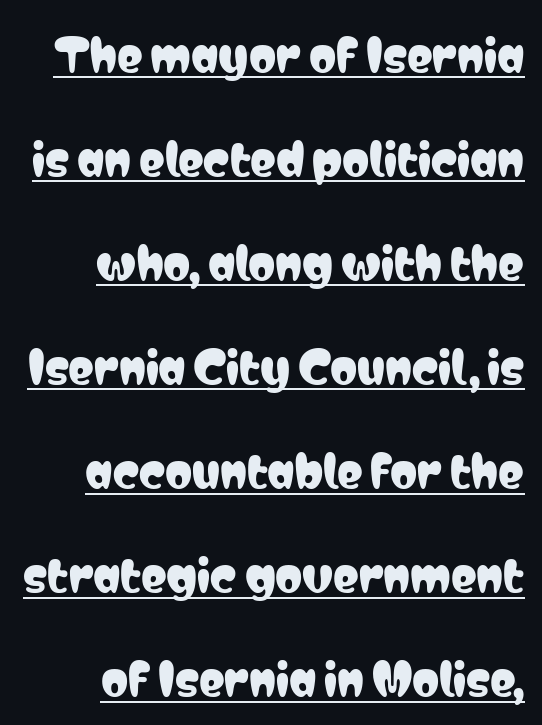
{"serif": "no", "italic": "no", "width": "condensed", "stroke_contrast": "low", "x_height": "medium", "monospaced": "no", "underline": "yes", "align": "right", "line_spacing": "loose", "line_spacing_ratio": 2.42, "letter_spacing": "normal", "letter_spacing_em": 0.0, "glyph_px": 43}
